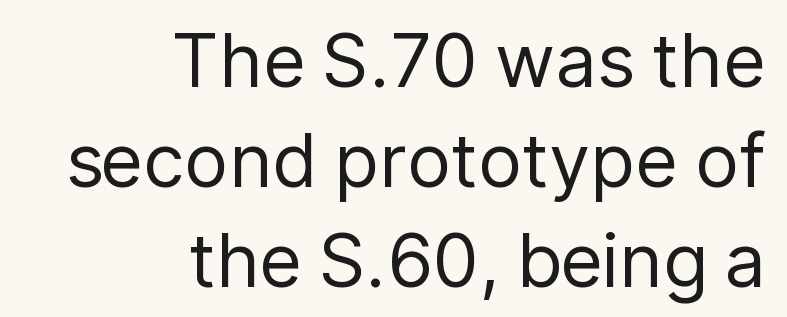
If you measured baseline to baseline, you'd find a middling distance. These lines are rendered in a variable-pitch font. Honestly, the letter spacing is just normal — you wouldn't notice it. Heft: none added — not bold. A bare baseline throughout the passage. The axis of the letterforms is exactly vertical.
